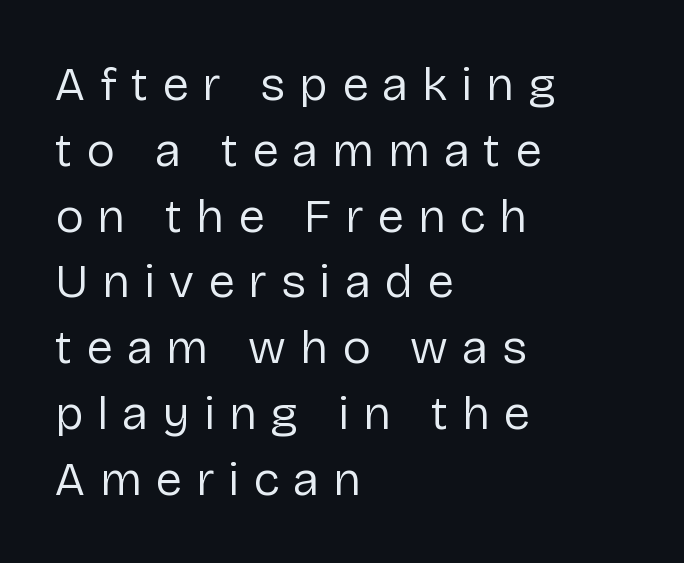
Baseline-to-baseline distance is the conventional proportion of letter height. Where is the straight margin? On the left. Ink coverage per letter is moderate at most. This rendering features lettering with no underline. Between one letter and the next there's a generous, obvious gap. Rendered with straight, roman letterforms.
